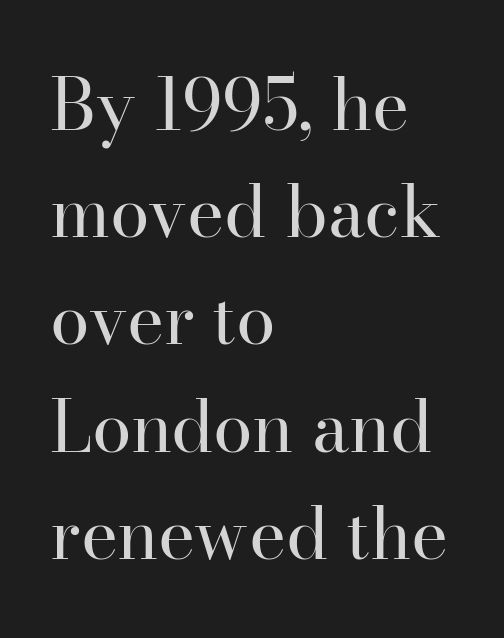
The image shows 71 px regular-weight serif type, upright; set left-aligned, normal line spacing (1.51x), normal letter spacing, not underlined; high stroke contrast and a small x-height.
